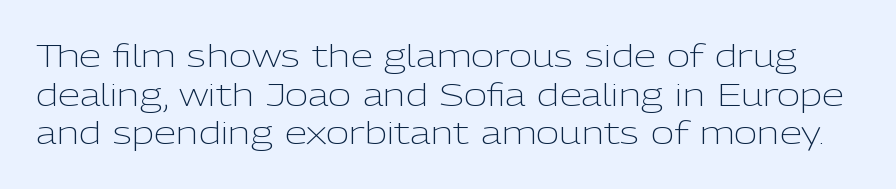
The type family on display is of the sans-serif kind. Rule under the text: the space is simply empty. No chunkiness to these letters — they're not bold. Is this a fixed-width face? No — the glyphs have proportional, varying widths. Vertical strokes here are truly vertical.
